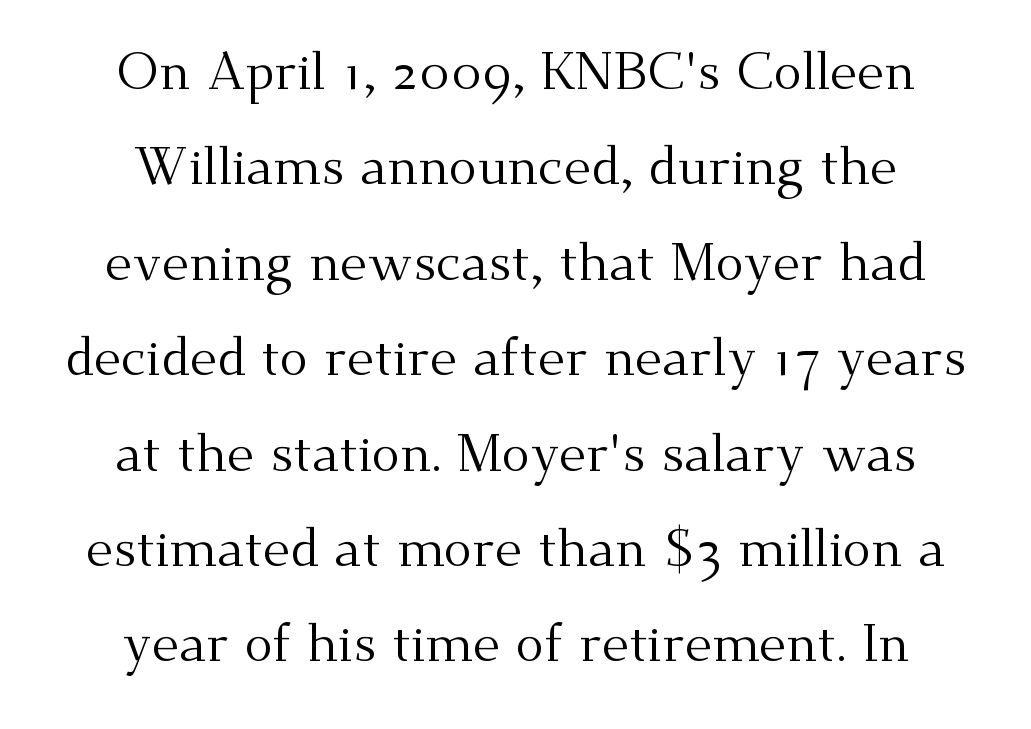
The face used here is proportionally spaced, like ordinary book or web type. The letterforms sit at book weight or below. The words here are not underlined. Serif or sans? Serif — the stroke terminals have little feet.
